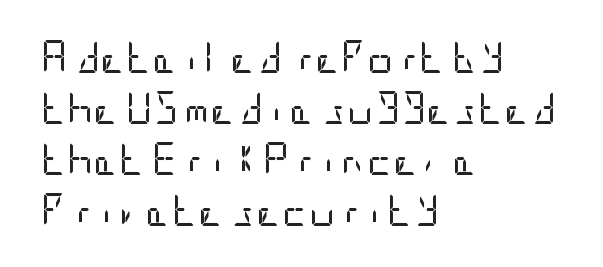
Q: Is the text bold? A: No.
Q: Is the text italic (slanted)? A: No, it is upright.
Q: Is the typeface a serif or a sans-serif typeface? A: Sans-serif.
Q: Is the text underlined? A: No.
Q: How is the paragraph aligned? A: Left-aligned.
Q: Is the spacing between letters normal or unusually wide? A: Normal.
Q: Is the spacing between lines tight, normal or loose? A: Normal.
Q: Width (condensed, normal, or wide)? A: Condensed.
Q: Stroke contrast? A: Low.
Q: x-height? A: Large.
